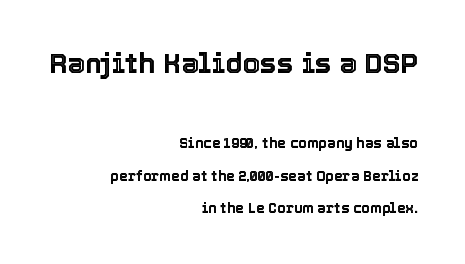
The image shows 28 px text type, upright; set right-aligned, loose line spacing (2.34x), normal letter spacing, not underlined; the first (top) block is 2.0x larger; a medium x-height.
